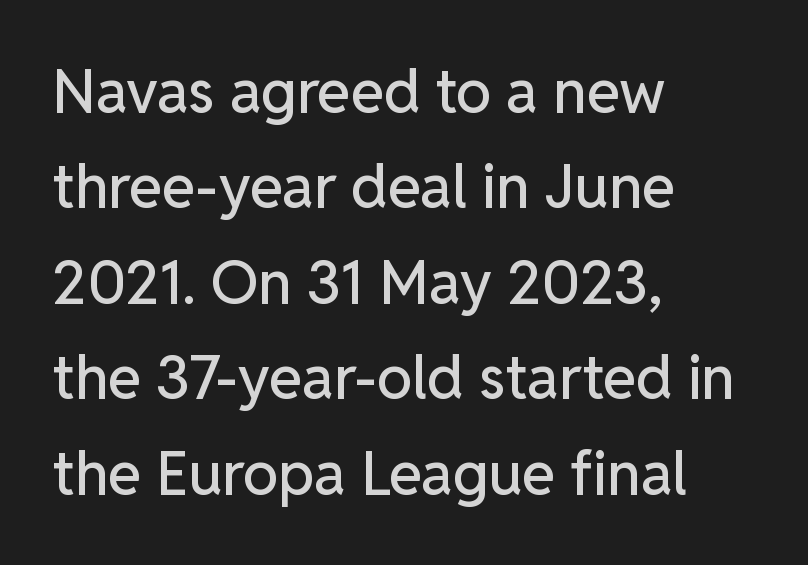
Q: Is the text italic (slanted)? A: No, it is upright.
Q: Is the typeface a serif or a sans-serif typeface? A: Sans-serif.
Q: Is the text underlined? A: No.
Q: How is the paragraph aligned? A: Left-aligned.
Q: Is the spacing between letters normal or unusually wide? A: Normal.
Q: Is the spacing between lines tight, normal or loose? A: Normal.
Q: Width (condensed, normal, or wide)? A: Normal.
Q: Stroke contrast? A: Low.
Q: x-height? A: Medium.
Q: Monospaced? A: No.
